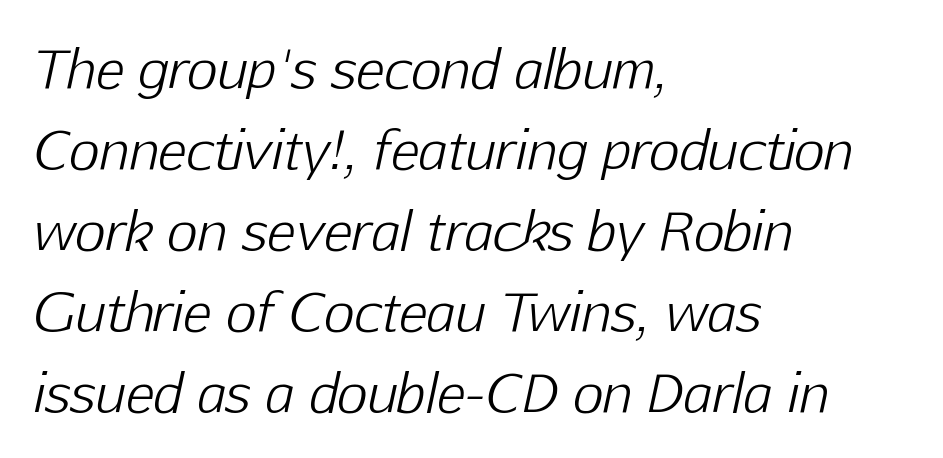
Q: Is the text bold? A: No.
Q: Is the text italic (slanted)? A: Yes, it leans right by about 12 degrees.
Q: Is the text underlined? A: No.
Q: How is the paragraph aligned? A: Left-aligned.
Q: Is the spacing between letters normal or unusually wide? A: Normal.
Q: Is the spacing between lines tight, normal or loose? A: Normal.
Q: Width (condensed, normal, or wide)? A: Normal.
Q: Stroke contrast? A: Low.
Q: x-height? A: Medium.
Q: Monospaced? A: No.
